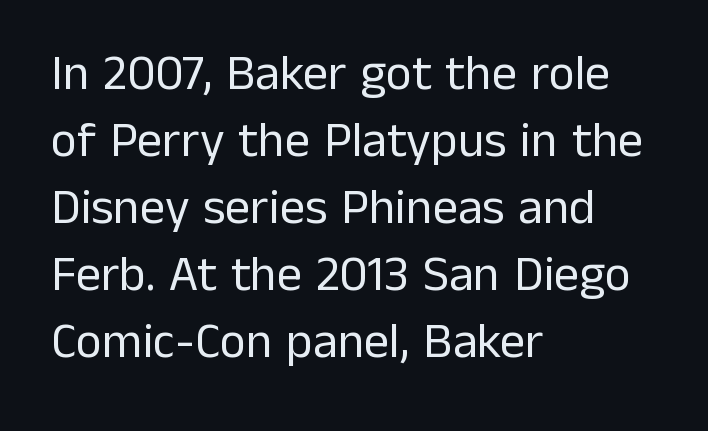
{"serif": "no", "italic": "no", "bold": "no", "weight": "regular", "width": "normal", "stroke_contrast": "low", "x_height": "medium", "monospaced": "no", "underline": "no", "align": "left", "line_spacing": "normal", "line_spacing_ratio": 1.34, "letter_spacing": "normal", "letter_spacing_em": 0.0, "glyph_px": 50}
